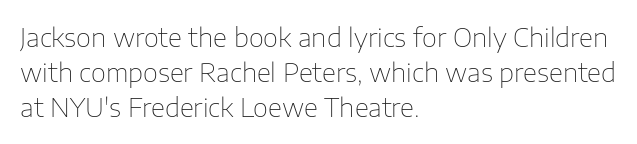
The image shows 26 px text type, upright; set left-aligned, normal line spacing (1.35x), normal letter spacing, not underlined.
